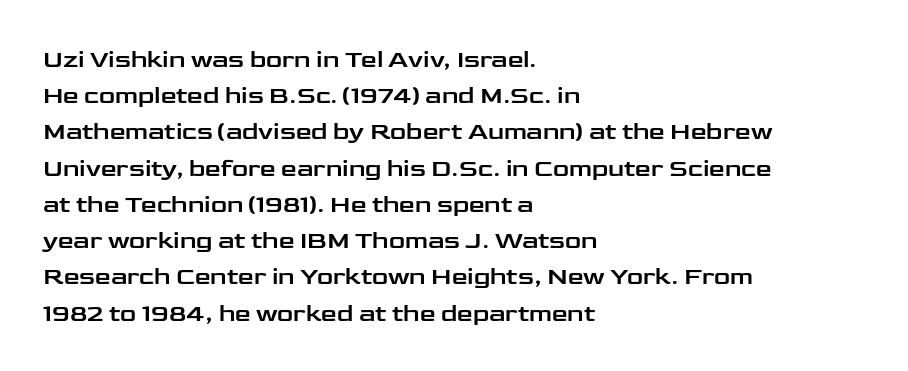
Q: Is the text italic (slanted)? A: No, it is upright.
Q: Is the text underlined? A: No.
Q: How is the paragraph aligned? A: Left-aligned.
Q: Is the spacing between letters normal or unusually wide? A: Normal.
Q: Is the spacing between lines tight, normal or loose? A: Normal.
